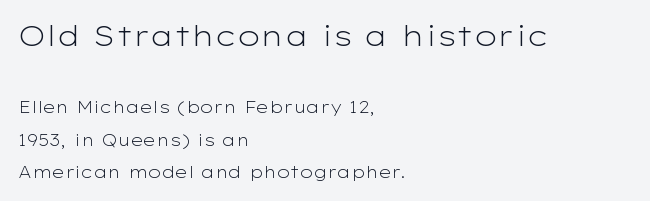
The image shows 28 px light, wide sans-serif type, upright; set left-aligned, loose line spacing (2.03x), normal letter spacing, not underlined; the first (top) block is 1.75x larger; low stroke contrast and a medium x-height.
